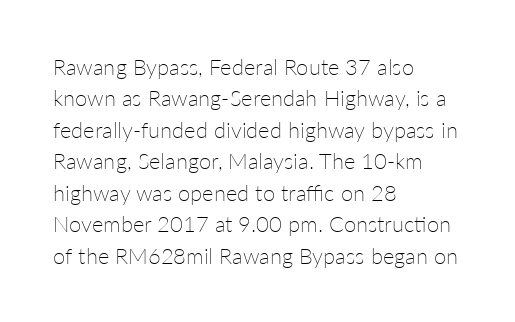
The line-height multiplier appears to be the usual default. The ragged edge is on the right, which tells us the setting is flush left. A typesetter would mark this as roman, not italic. This sample uses plain, unmodified letter spacing. No letter is thick-stroked: the sample isn't bold.
